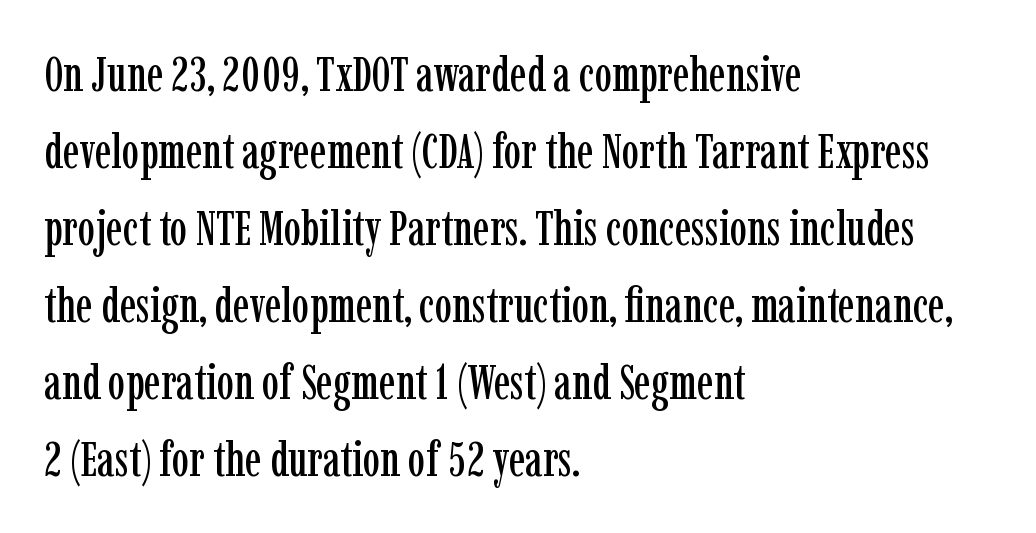
The image shows 49 px condensed serif type, upright; set left-aligned, normal line spacing (1.57x), normal letter spacing, not underlined; low stroke contrast and a medium x-height.
